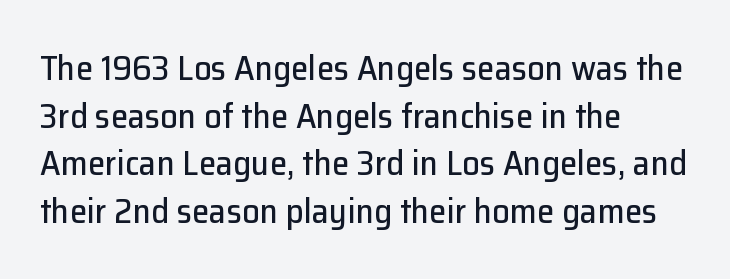
The image shows 35 px sans-serif type, upright; set left-aligned, normal line spacing (1.36x), normal letter spacing, not underlined; low stroke contrast and a medium x-height.
